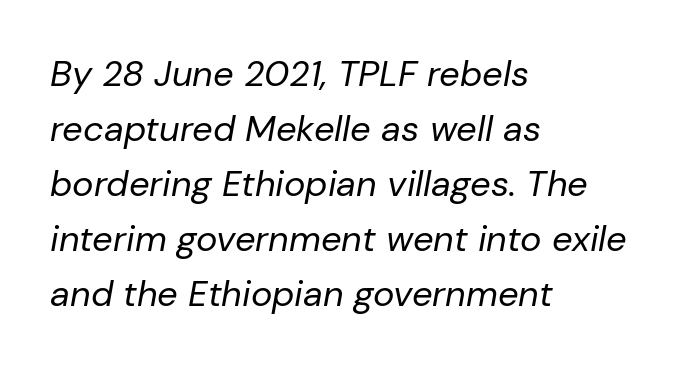
Line spacing here is normal. The string is rendered with underlining switched off. This sample has the flowing, uneven cadence of proportional lettering. Horizontal alignment here is leftward, the default for most running prose. Is the type heavy? It reads as light-to-regular instead.
